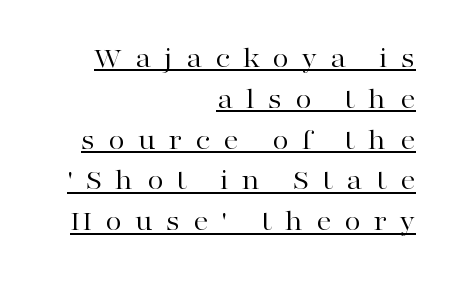
The image shows 30 px regular-weight, wide serif type, upright; set right-aligned, normal line spacing (1.36x), unusually wide letter spacing (+0.43 em), underlined; high stroke contrast and a medium x-height.
